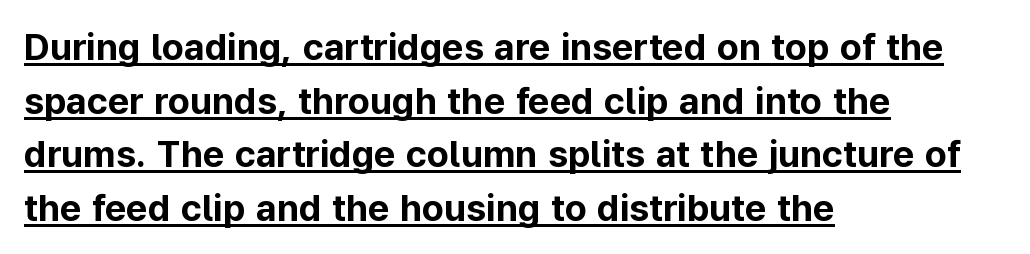
Q: Is the text bold? A: Yes.
Q: Is the text italic (slanted)? A: No, it is upright.
Q: Is the typeface a serif or a sans-serif typeface? A: Sans-serif.
Q: Is the text underlined? A: Yes.
Q: How is the paragraph aligned? A: Left-aligned.
Q: Is the spacing between letters normal or unusually wide? A: Normal.
Q: Is the spacing between lines tight, normal or loose? A: Normal.
Q: Width (condensed, normal, or wide)? A: Normal.
Q: Stroke contrast? A: Low.
Q: x-height? A: Medium.
Q: Monospaced? A: No.
